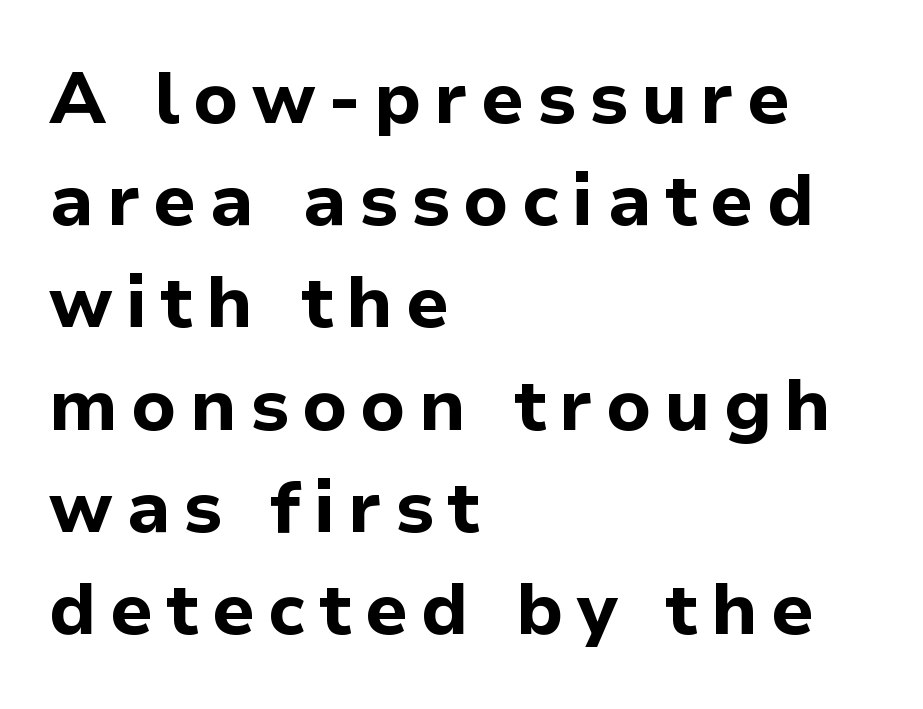
Q: Is the text bold? A: Yes.
Q: Is the text italic (slanted)? A: No, it is upright.
Q: Is the typeface a serif or a sans-serif typeface? A: Sans-serif.
Q: Is the text underlined? A: No.
Q: How is the paragraph aligned? A: Left-aligned.
Q: Is the spacing between lines tight, normal or loose? A: Normal.
Q: Width (condensed, normal, or wide)? A: Normal.
Q: Stroke contrast? A: Low.
Q: x-height? A: Medium.
Q: Monospaced? A: No.
